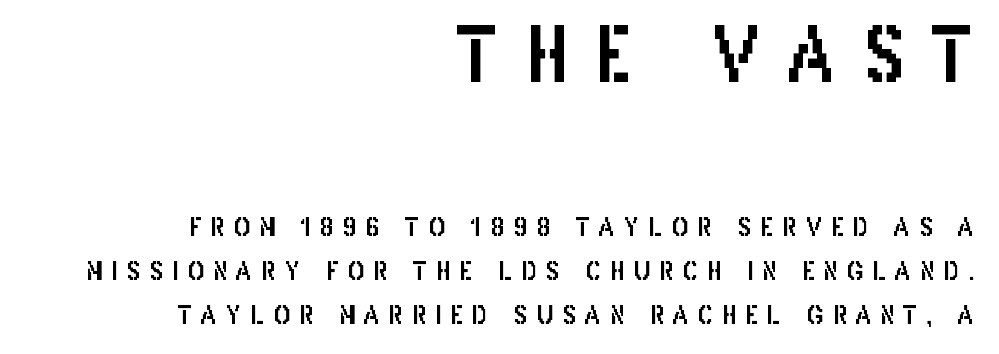
Glance below the letters and you will spot only blank space. Does the copy run flush right? Yes — the right margin is perfectly even. Substantial extra tracking has been applied to these lines. The passage shown is typeset with a sans-serif family. Is there any slant? The stems are plumb. Block one is the big one; block two sits smaller underneath.
